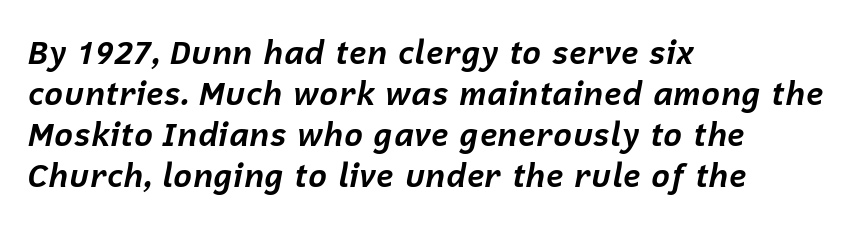
{"italic": "yes", "lean": "right", "slant_degrees": 12, "bold": "yes", "weight": "bold", "width": "normal", "stroke_contrast": "low", "x_height": "medium", "monospaced": "no", "underline": "no", "align": "left", "line_spacing": "normal", "line_spacing_ratio": 1.28, "letter_spacing": "normal", "letter_spacing_em": 0.0, "glyph_px": 32}
